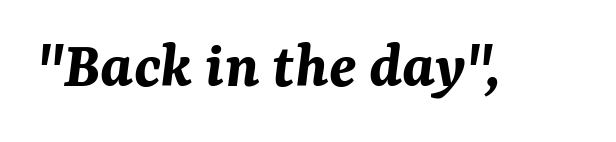
Q: Is the text bold? A: Yes.
Q: Is the text italic (slanted)? A: Yes, it leans right by about 7 degrees.
Q: Is the text underlined? A: No.
Q: Is the spacing between letters normal or unusually wide? A: Normal.
Q: Width (condensed, normal, or wide)? A: Normal.
Q: Stroke contrast? A: Medium.
Q: x-height? A: Medium.
Q: Monospaced? A: No.
